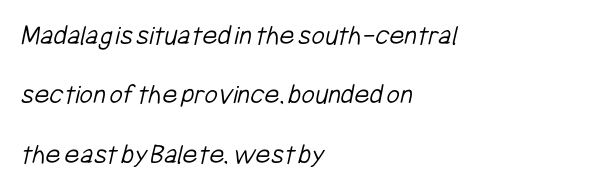
Q: Is the text bold? A: No.
Q: Is the typeface a serif or a sans-serif typeface? A: Sans-serif.
Q: Is the text underlined? A: No.
Q: How is the paragraph aligned? A: Left-aligned.
Q: Is the spacing between letters normal or unusually wide? A: Normal.
Q: Is the spacing between lines tight, normal or loose? A: Loose.
Q: Width (condensed, normal, or wide)? A: Condensed.
Q: Stroke contrast? A: Low.
Q: x-height? A: Medium.
Q: Monospaced? A: No.
